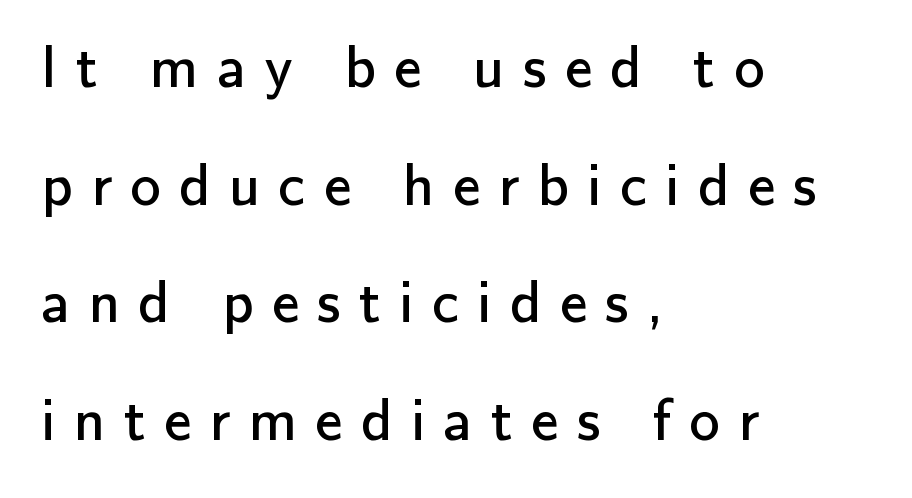
Every character sits straight up, as roman type does. The space directly below the letters is spotless. This rendering widens character spacing well past its baseline value. Check where the strokes stop: nothing finishes them off — pure sans. The typesetting does not lean heavy: it is not bold.
